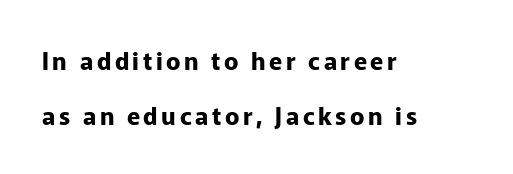
{"italic": "no", "bold": "yes", "underline": "no", "align": "left", "line_spacing": "loose", "line_spacing_ratio": 2.29, "glyph_px": 24}
